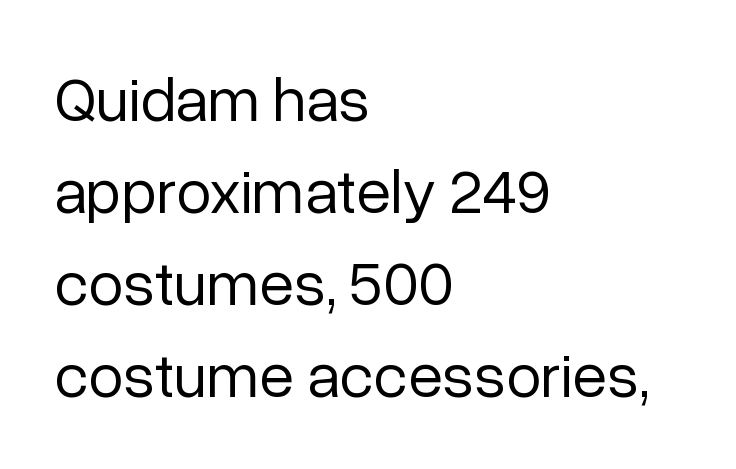
Q: Is the text bold? A: No.
Q: Is the text italic (slanted)? A: No, it is upright.
Q: Is the typeface a serif or a sans-serif typeface? A: Sans-serif.
Q: Is the text underlined? A: No.
Q: How is the paragraph aligned? A: Left-aligned.
Q: Is the spacing between letters normal or unusually wide? A: Normal.
Q: Is the spacing between lines tight, normal or loose? A: Normal.
Q: Width (condensed, normal, or wide)? A: Normal.
Q: Stroke contrast? A: Low.
Q: x-height? A: Medium.
Q: Monospaced? A: No.
